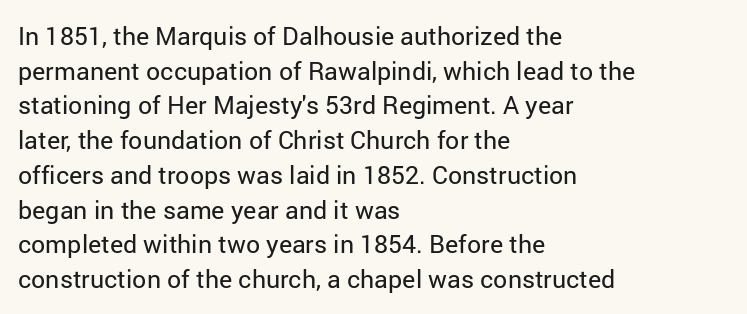
Q: Is the text bold? A: No.
Q: Is the text italic (slanted)? A: No, it is upright.
Q: Is the text underlined? A: No.
Q: How is the paragraph aligned? A: Left-aligned.
Q: Is the spacing between letters normal or unusually wide? A: Normal.
Q: Is the spacing between lines tight, normal or loose? A: Normal.
